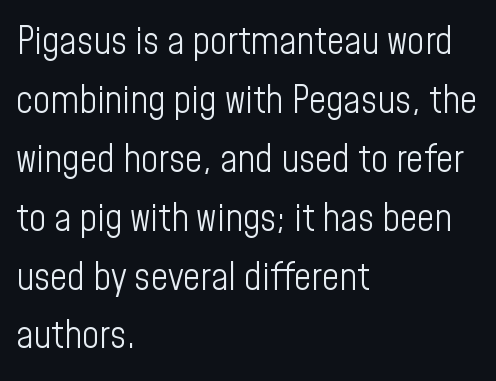
Q: Is the text bold? A: No.
Q: Is the text italic (slanted)? A: No, it is upright.
Q: Is the typeface a serif or a sans-serif typeface? A: Sans-serif.
Q: Is the text underlined? A: No.
Q: How is the paragraph aligned? A: Left-aligned.
Q: Is the spacing between letters normal or unusually wide? A: Normal.
Q: Is the spacing between lines tight, normal or loose? A: Normal.
Q: Width (condensed, normal, or wide)? A: Condensed.
Q: Stroke contrast? A: Low.
Q: x-height? A: Medium.
Q: Monospaced? A: No.
